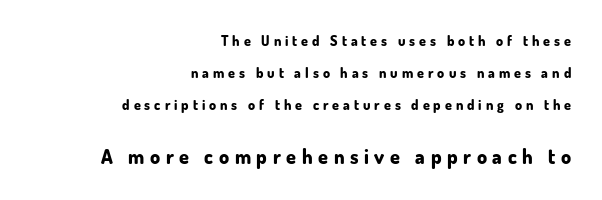
The image shows 20 px bold type, upright; set right-aligned, loose line spacing (2.28x), unusually wide letter spacing (+0.28 em), not underlined; the second (bottom) block is 1.43x larger.
